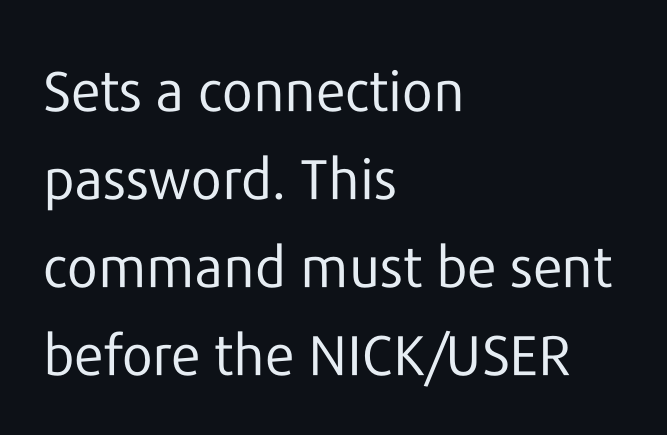
{"serif": "no", "italic": "no", "bold": "no", "weight": "regular", "width": "normal", "stroke_contrast": "low", "x_height": "medium", "monospaced": "no", "underline": "no", "align": "left", "line_spacing": "normal", "line_spacing_ratio": 1.57, "letter_spacing": "normal", "letter_spacing_em": 0.0, "glyph_px": 56}
